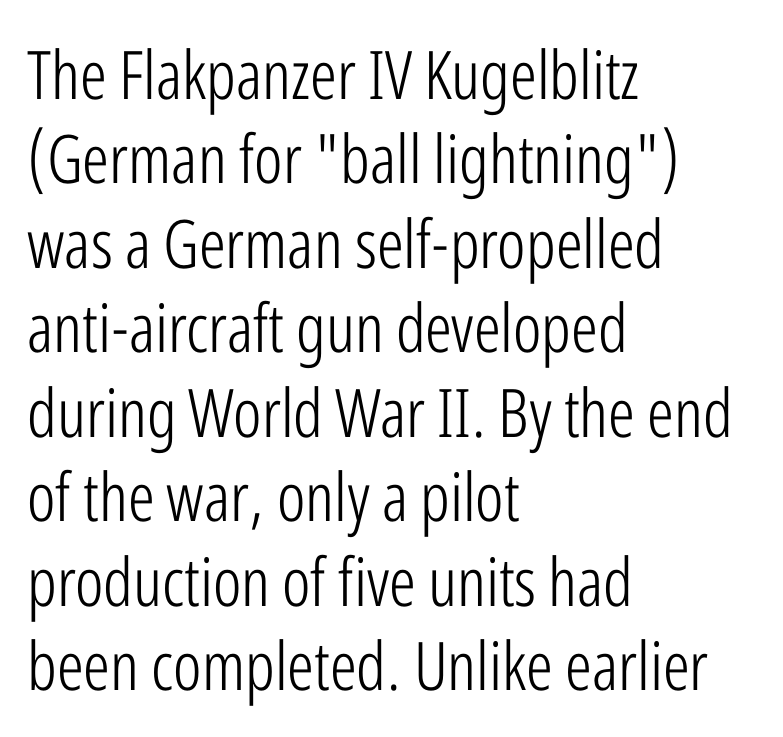
The font sits on the lighter half of the weight spectrum, regular included. This is sans-serif lettering, the kind often seen on screens and signage. Do the characters align in a grid? No, the font is proportional. Horizontal alignment here is leftward, the default for most running prose. Style check: upright. You could call the tracking neutral — neither tight nor loose.
